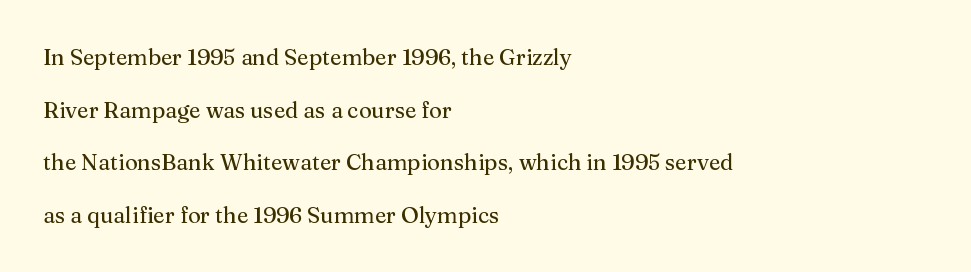
The image shows 22 px text type, upright; set left-aligned, loose line spacing (2.39x), normal letter spacing, not underlined.
